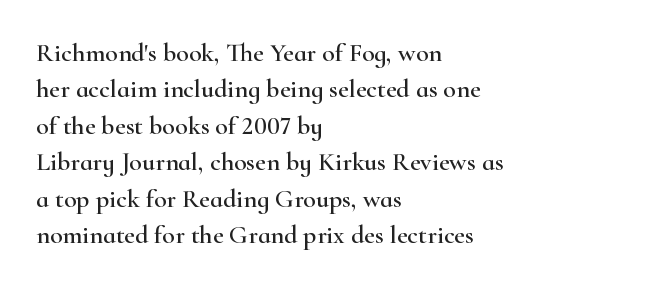
Each line starts at the same left margin while the right side varies. There is no visible air inserted between adjacent glyphs. Baseline-to-baseline distance is the conventional proportion of letter height. No italicization has been applied; the sample stays upright.
